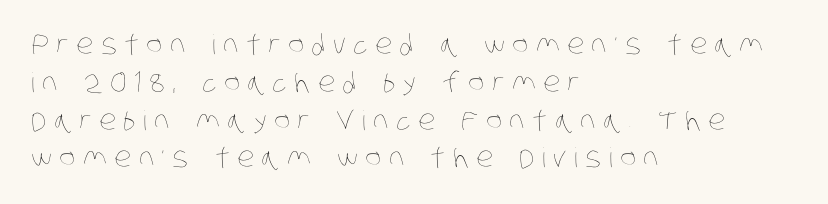
Each new line begins a customary step beneath the previous one. The weight tops out at a normal text grade. Between one letter and the next there's a generous, obvious gap. The lines in this sample share a left origin and differ only in where they stop. The glyphs are unaccompanied by any horizontal stroke below them.
